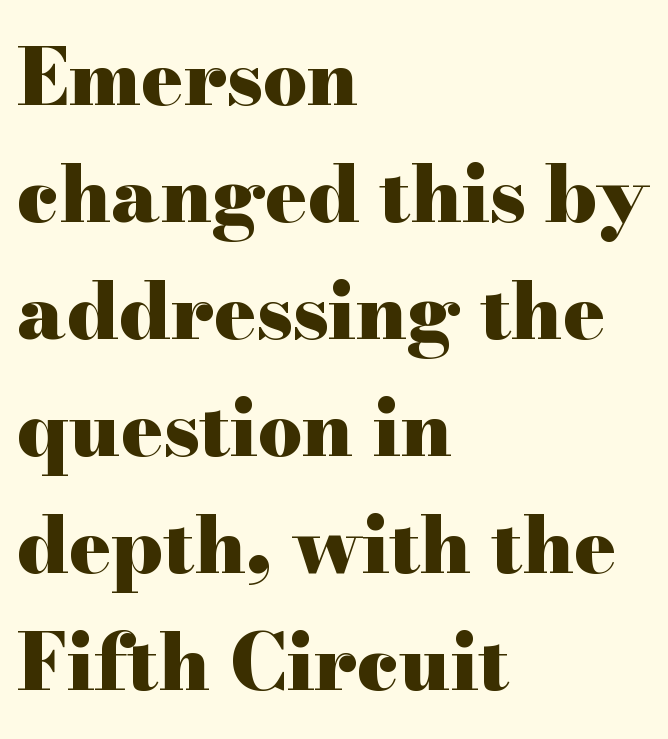
Q: Is the text bold? A: Yes.
Q: Is the text italic (slanted)? A: No, it is upright.
Q: Is the typeface a serif or a sans-serif typeface? A: Serif.
Q: Is the text underlined? A: No.
Q: How is the paragraph aligned? A: Left-aligned.
Q: Is the spacing between letters normal or unusually wide? A: Normal.
Q: Is the spacing between lines tight, normal or loose? A: Normal.
Q: Width (condensed, normal, or wide)? A: Wide.
Q: Stroke contrast? A: High.
Q: x-height? A: Small.
Q: Monospaced? A: No.
